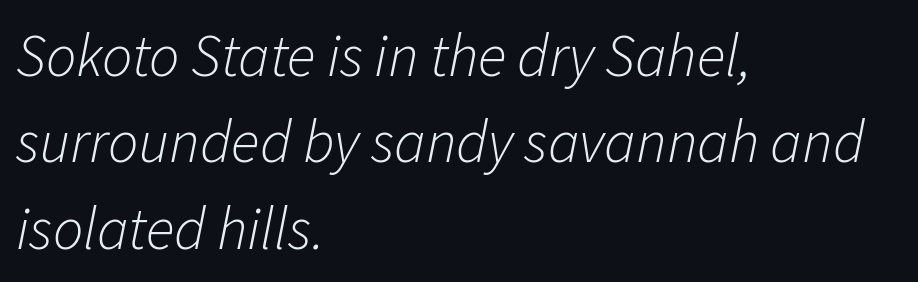
The image shows 60 px light type, italic (leaning right); set left-aligned, normal line spacing (1.44x), normal letter spacing, not underlined; low stroke contrast and a medium x-height.
